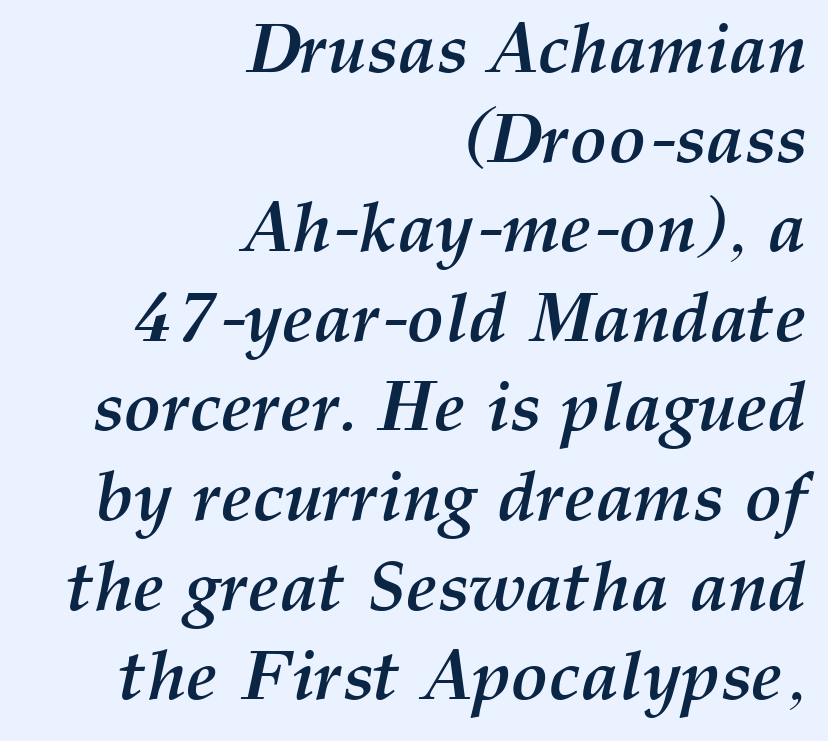
Q: Is the text bold? A: Yes.
Q: Is the text italic (slanted)? A: Yes, it leans right by about 12 degrees.
Q: Is the text underlined? A: No.
Q: How is the paragraph aligned? A: Right-aligned.
Q: Is the spacing between letters normal or unusually wide? A: Normal.
Q: Is the spacing between lines tight, normal or loose? A: Normal.
Q: Width (condensed, normal, or wide)? A: Normal.
Q: Stroke contrast? A: Medium.
Q: x-height? A: Medium.
Q: Monospaced? A: No.
